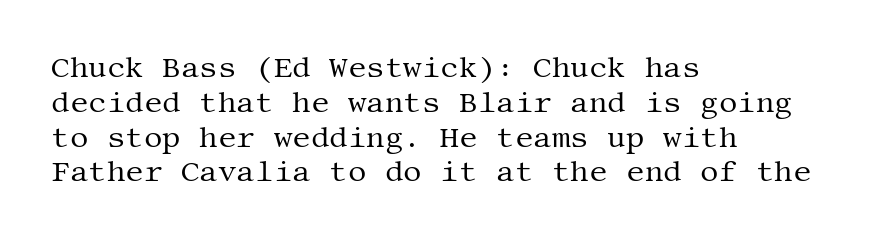
Q: Is the text bold? A: No.
Q: Is the text italic (slanted)? A: No, it is upright.
Q: Is the typeface a serif or a sans-serif typeface? A: Serif.
Q: Is the text underlined? A: No.
Q: How is the paragraph aligned? A: Left-aligned.
Q: Is the spacing between letters normal or unusually wide? A: Normal.
Q: Width (condensed, normal, or wide)? A: Normal.
Q: Stroke contrast? A: Medium.
Q: x-height? A: Large.
